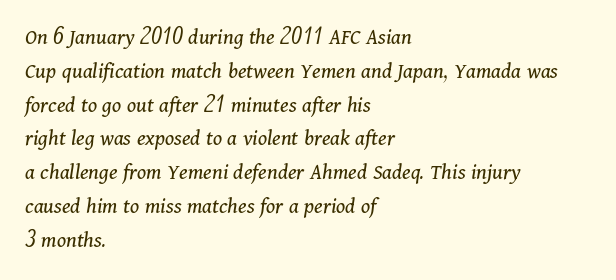
The image shows 23 px text type, italic (leaning right); set left-aligned, normal line spacing (1.47x), normal letter spacing, not underlined.
